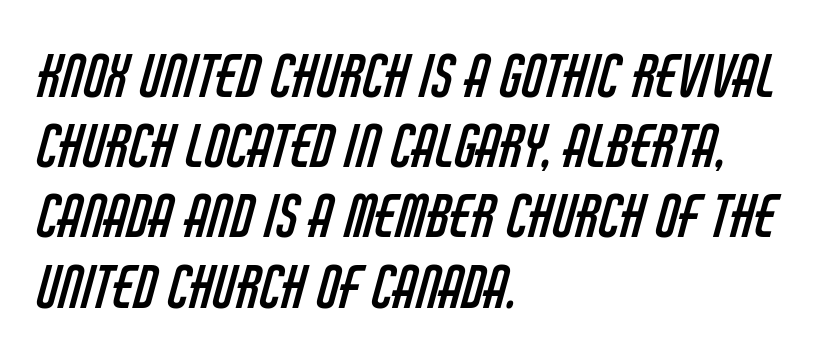
{"serif": "no", "bold": "no", "weight": "regular", "width": "condensed", "stroke_contrast": "low", "x_height": "large", "monospaced": "no", "underline": "no", "align": "left", "line_spacing_ratio": 1.21, "letter_spacing": "normal", "letter_spacing_em": 0.0, "glyph_px": 58}
